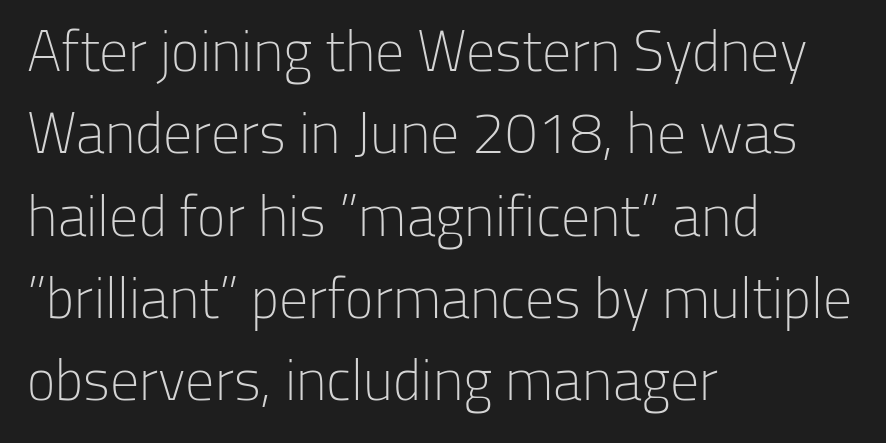
{"serif": "no", "italic": "no", "bold": "no", "weight": "light", "width": "normal", "stroke_contrast": "low", "x_height": "medium", "monospaced": "no", "underline": "no", "align": "left", "line_spacing": "normal", "line_spacing_ratio": 1.42, "letter_spacing": "normal", "letter_spacing_em": 0.0, "glyph_px": 58}
